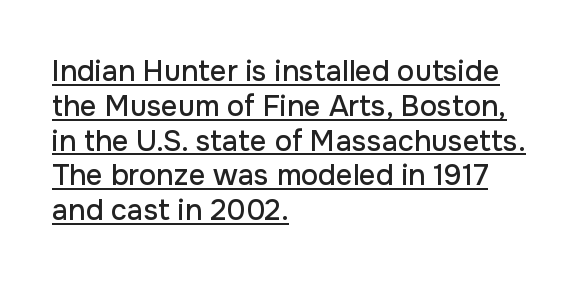
The image shows 29 px sans-serif type, upright; set left-aligned, line spacing 1.2x, normal letter spacing, underlined; low stroke contrast and a medium x-height.
